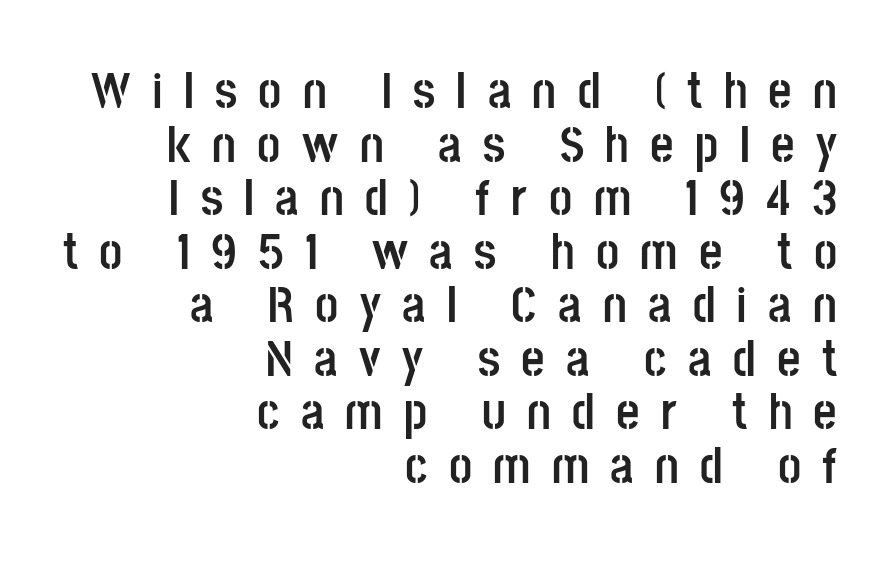
{"serif": "no", "italic": "no", "bold": "yes", "weight": "semibold", "width": "condensed", "stroke_contrast": "low", "x_height": "large", "monospaced": "no", "underline": "no", "align": "right", "line_spacing": "tight", "line_spacing_ratio": 1.05, "letter_spacing": "wide", "letter_spacing_em": 0.42, "glyph_px": 51}
